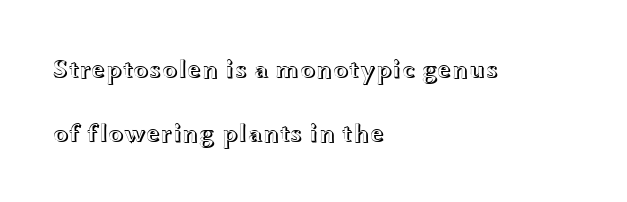
{"italic": "no", "underline": "no", "align": "left", "line_spacing": "loose", "line_spacing_ratio": 2.47, "letter_spacing": "normal", "letter_spacing_em": 0.0, "glyph_px": 26}
